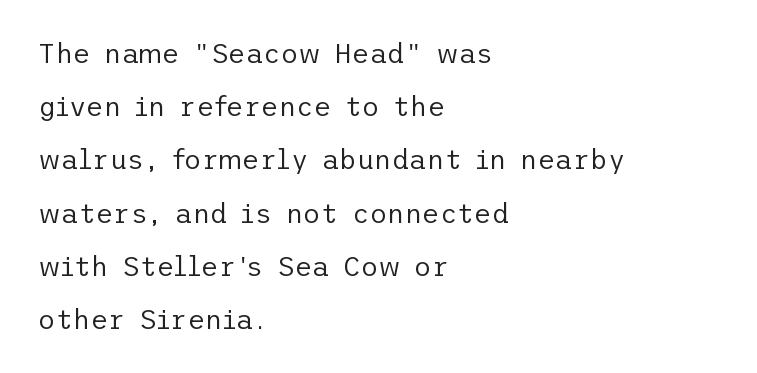
The image shows 27 px text type, upright; set left-aligned, loose line spacing (1.97x), normal letter spacing, not underlined.
